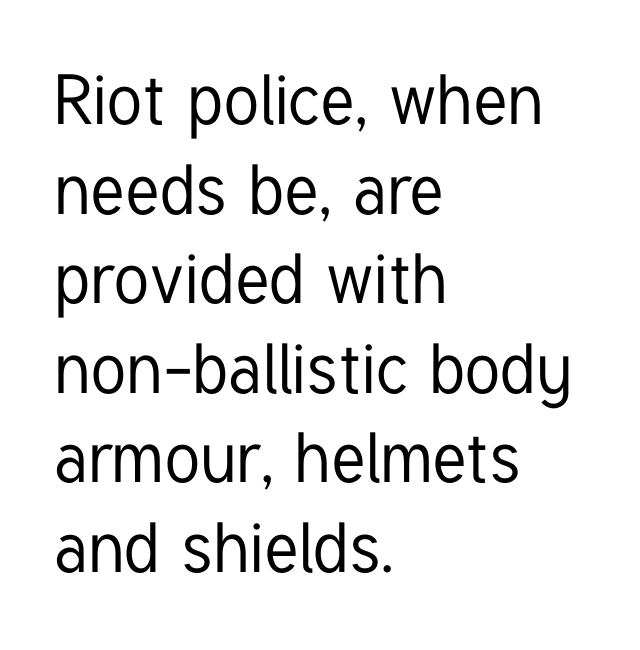
{"serif": "no", "italic": "no", "width": "condensed", "stroke_contrast": "low", "x_height": "medium", "monospaced": "no", "underline": "no", "align": "left", "line_spacing": "normal", "line_spacing_ratio": 1.28, "letter_spacing": "normal", "letter_spacing_em": 0.0, "glyph_px": 70}
